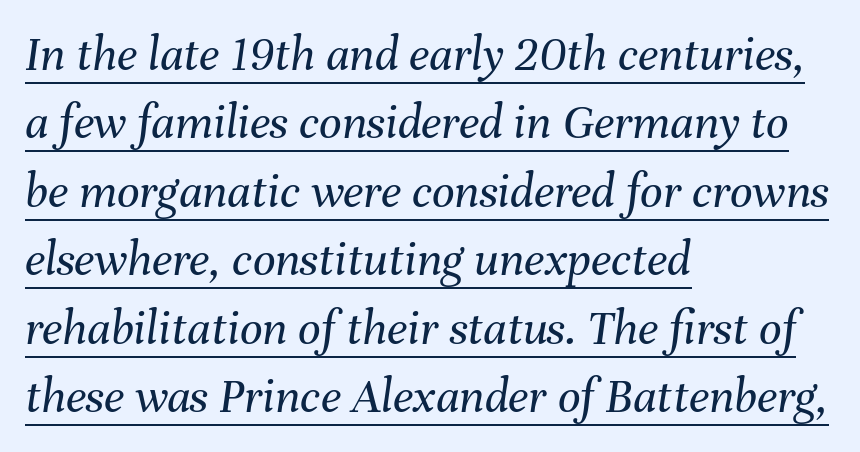
The rendering uses the underline text-decoration. This rendering leaves character spacing at its baseline value. A typesetter would mark this as italic. How would I describe the line gaps? Plain and ordinary. The ragged edge is on the right, which tells us the setting is flush left.
